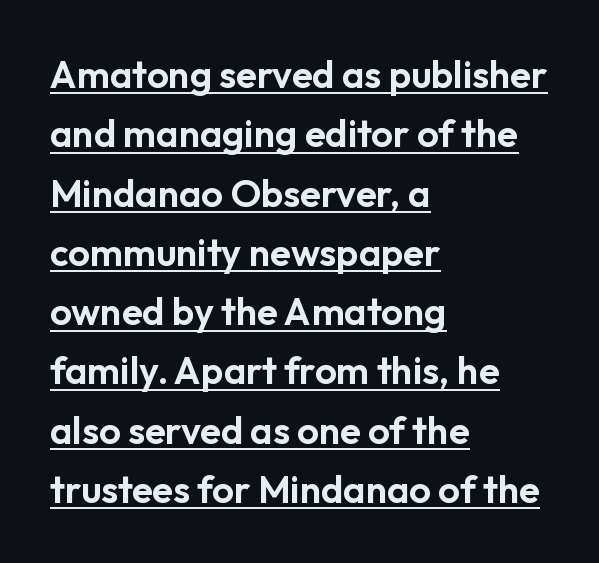
Q: Is the text italic (slanted)? A: No, it is upright.
Q: Is the typeface a serif or a sans-serif typeface? A: Sans-serif.
Q: Is the text underlined? A: Yes.
Q: How is the paragraph aligned? A: Left-aligned.
Q: Is the spacing between letters normal or unusually wide? A: Normal.
Q: Is the spacing between lines tight, normal or loose? A: Normal.
Q: Width (condensed, normal, or wide)? A: Normal.
Q: Stroke contrast? A: Low.
Q: x-height? A: Medium.
Q: Monospaced? A: No.
